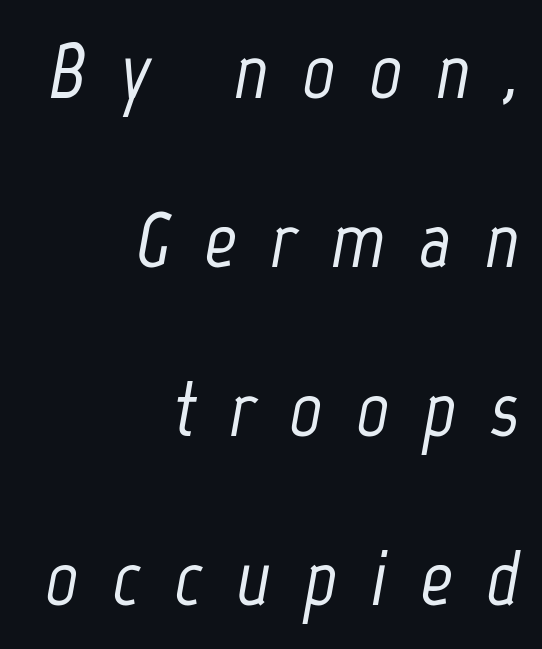
{"italic": "yes", "lean": "right", "slant_degrees": 12, "width": "condensed", "stroke_contrast": "low", "x_height": "medium", "monospaced": "no", "underline": "no", "align": "right", "line_spacing": "loose", "line_spacing_ratio": 2.14, "letter_spacing": "wide", "letter_spacing_em": 0.43, "glyph_px": 79}
